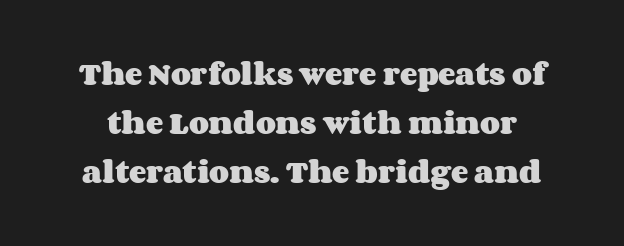
The image shows 26 px bold type, upright; set line spacing 1.89x, normal letter spacing, not underlined.
